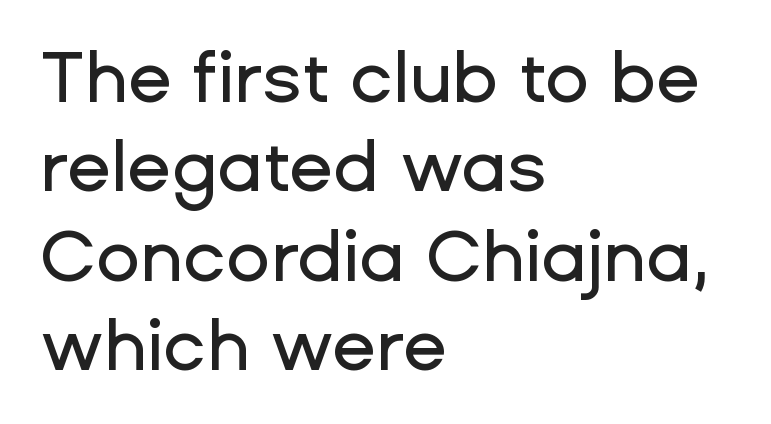
The image shows 72 px sans-serif type, upright; set left-aligned, line spacing 1.24x, normal letter spacing, not underlined; low stroke contrast and a medium x-height.
